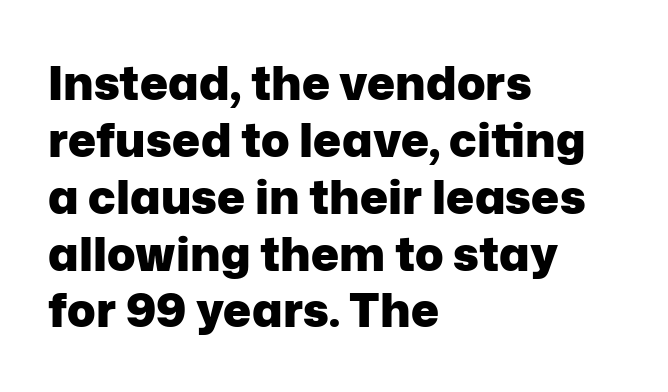
The letters advance in unequal steps, a hallmark of proportional type. This sample uses a sans-serif face. Line beginnings align vertically; line endings do not. Chunky letters — that's bold for sure. Characters follow at the spacing the type designer built in. Has an underline been added? It has not.
